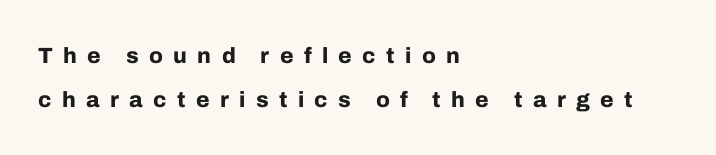
Q: Is the text bold? A: Yes.
Q: Is the text italic (slanted)? A: No, it is upright.
Q: Is the text underlined? A: No.
Q: How is the paragraph aligned? A: Left-aligned.
Q: Is the spacing between letters normal or unusually wide? A: Unusually wide.
Q: Is the spacing between lines tight, normal or loose? A: Loose.
